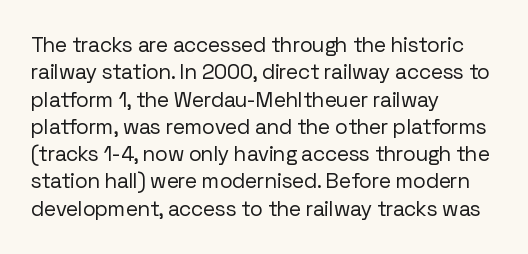
The image shows 21 px text type, upright; set left-aligned, normal line spacing (1.3x), normal letter spacing, not underlined.
